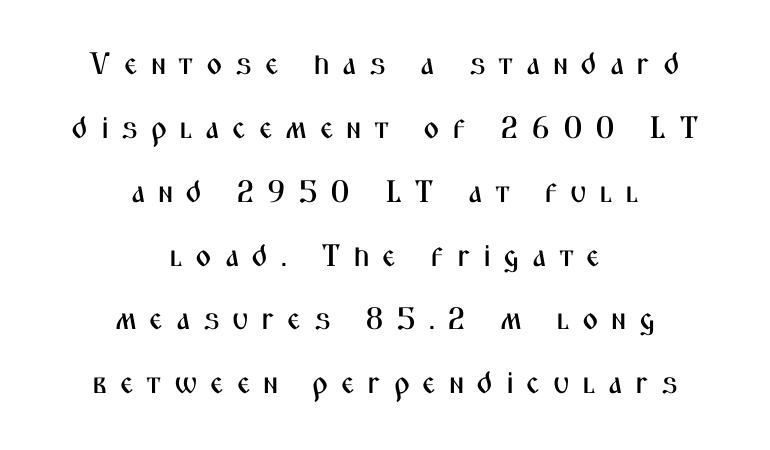
Q: Is the text italic (slanted)? A: No, it is upright.
Q: Is the typeface a serif or a sans-serif typeface? A: Sans-serif.
Q: Is the text underlined? A: No.
Q: How is the paragraph aligned? A: Centered.
Q: Is the spacing between letters normal or unusually wide? A: Unusually wide.
Q: Is the spacing between lines tight, normal or loose? A: Loose.
Q: Width (condensed, normal, or wide)? A: Condensed.
Q: Stroke contrast? A: Medium.
Q: x-height? A: Medium.
Q: Monospaced? A: No.
